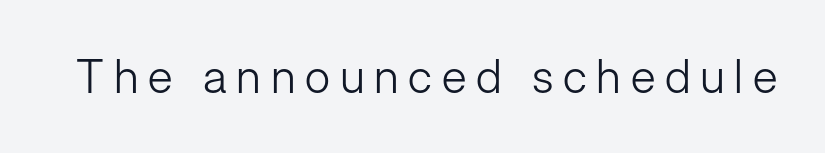
You could not count columns in this text — the font is proportionally spaced. Type without underlining. The face looks like a standard text weight, possibly lighter. The face used here is rendered with a markedly widened letterfit. Upright lettering throughout.
